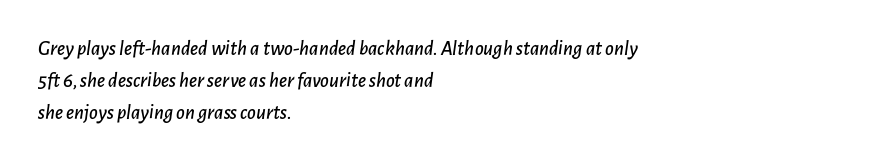
The image shows 21 px text type, italic (leaning right); set left-aligned, normal line spacing (1.53x), normal letter spacing, not underlined.
